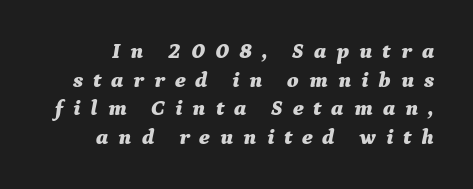
The image shows 22 px bold type, italic (leaning right); set normal line spacing (1.3x), unusually wide letter spacing (+0.45 em), not underlined.
